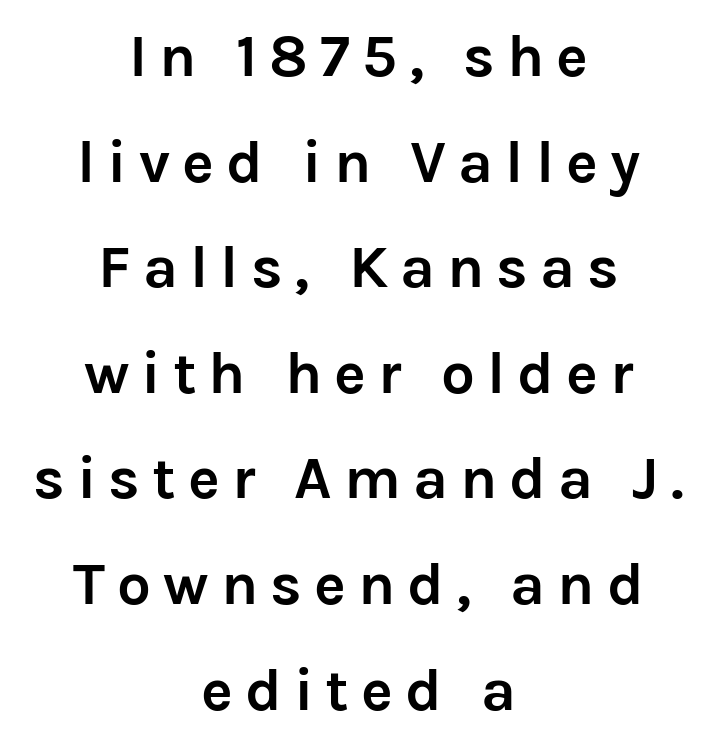
{"serif": "no", "italic": "no", "bold": "yes", "weight": "semibold", "width": "normal", "stroke_contrast": "low", "x_height": "medium", "monospaced": "no", "underline": "no", "align": "center", "line_spacing_ratio": 1.76, "letter_spacing": "wide", "letter_spacing_em": 0.2, "glyph_px": 60}
